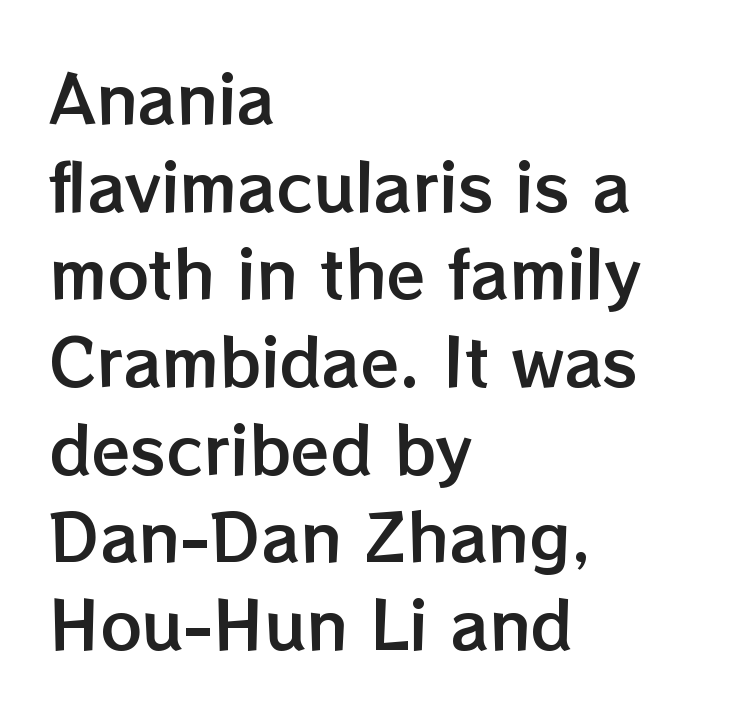
Q: Is the text italic (slanted)? A: No, it is upright.
Q: Is the text underlined? A: No.
Q: How is the paragraph aligned? A: Left-aligned.
Q: Is the spacing between letters normal or unusually wide? A: Normal.
Q: Is the spacing between lines tight, normal or loose? A: Normal.
Q: Width (condensed, normal, or wide)? A: Normal.
Q: Stroke contrast? A: Low.
Q: x-height? A: Medium.
Q: Monospaced? A: No.
